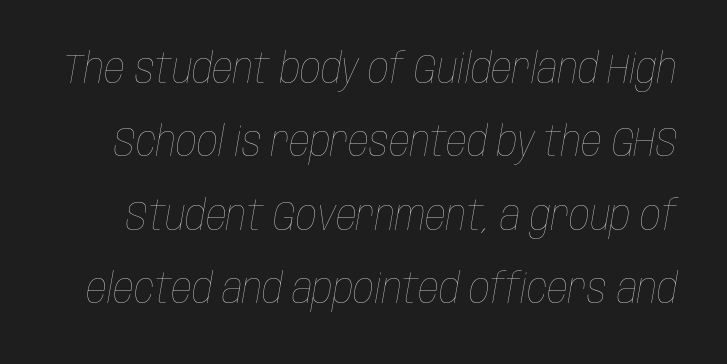
Q: Is the text bold? A: No.
Q: Is the text italic (slanted)? A: Yes, it leans right by about 10 degrees.
Q: Is the text underlined? A: No.
Q: Is the spacing between letters normal or unusually wide? A: Normal.
Q: Width (condensed, normal, or wide)? A: Condensed.
Q: Stroke contrast? A: Low.
Q: x-height? A: Large.
Q: Monospaced? A: No.
